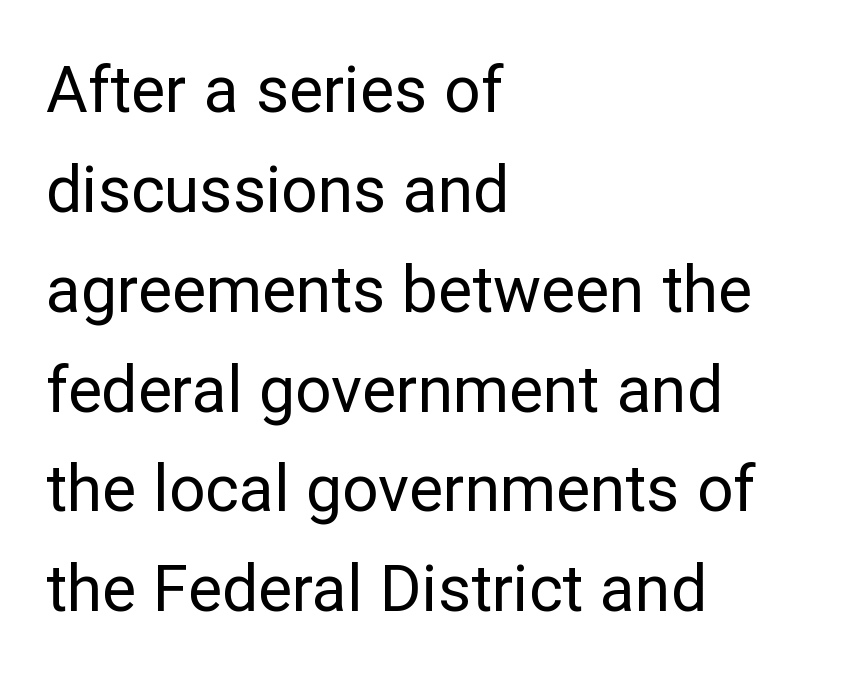
{"serif": "no", "italic": "no", "bold": "no", "weight": "regular", "width": "normal", "stroke_contrast": "low", "x_height": "medium", "monospaced": "no", "underline": "no", "align": "left", "line_spacing": "normal", "line_spacing_ratio": 1.56, "letter_spacing": "normal", "letter_spacing_em": 0.0, "glyph_px": 64}
